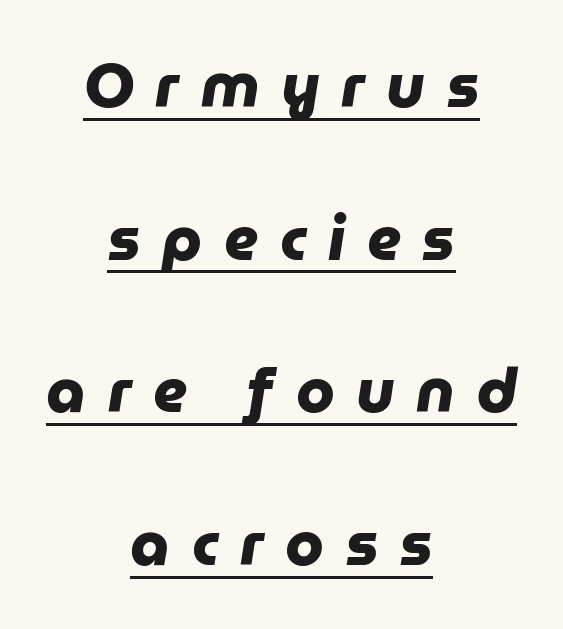
The image shows 62 px heavy sans-serif type; set centered, loose line spacing (2.46x), unusually wide letter spacing (+0.35 em), underlined; low stroke contrast and a medium x-height.
